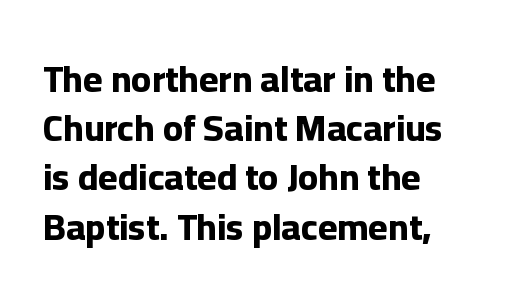
No italicization has been applied; the sample stays upright. What kind of face is this? One without serifs — a sans. Each glyph is drawn with heavy, bold strokes. Baseline-to-baseline distance is the conventional proportion of letter height. The zone under the glyphs is completely vacant.
